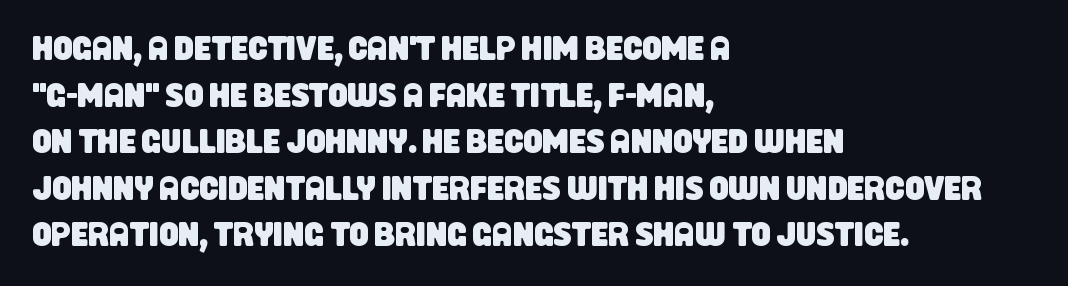
The image shows 34 px condensed sans-serif type; set left-aligned, normal line spacing (1.37x), normal letter spacing, not underlined; low stroke contrast and a large x-height.
